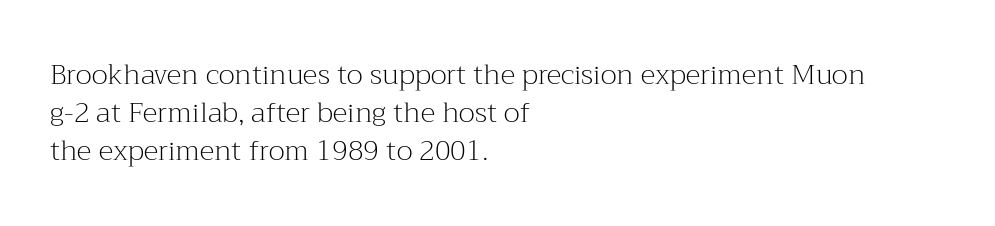
Q: Is the text bold? A: No.
Q: Is the text italic (slanted)? A: No, it is upright.
Q: Is the typeface a serif or a sans-serif typeface? A: Serif.
Q: Is the text underlined? A: No.
Q: How is the paragraph aligned? A: Left-aligned.
Q: Is the spacing between letters normal or unusually wide? A: Normal.
Q: Is the spacing between lines tight, normal or loose? A: Normal.
Q: Width (condensed, normal, or wide)? A: Normal.
Q: Stroke contrast? A: Medium.
Q: x-height? A: Medium.
Q: Monospaced? A: No.
